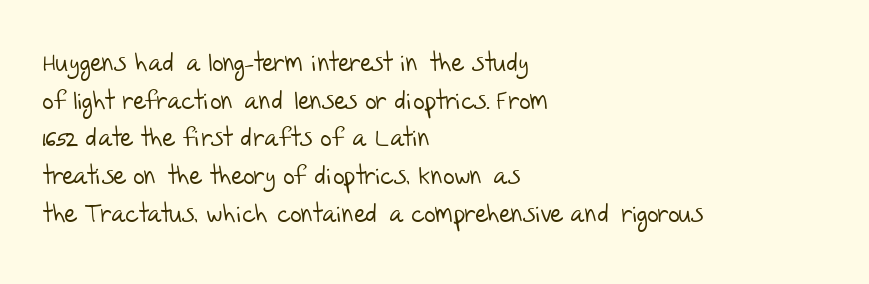
{"bold": "no", "underline": "no", "align": "left", "line_spacing": "normal", "line_spacing_ratio": 1.51, "letter_spacing": "normal", "letter_spacing_em": 0.0, "glyph_px": 25}
